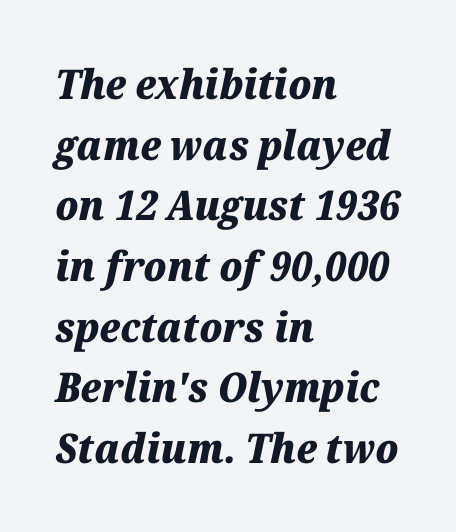
The image shows 41 px heavy type, italic (leaning right); set left-aligned, normal line spacing (1.48x), normal letter spacing, not underlined; medium stroke contrast and a medium x-height.
